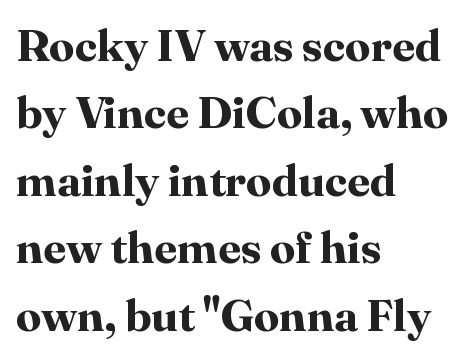
Is there much room between lines? A standard amount, neither cramped nor airy. Glance below the letters and you will spot only blank space. Glyph-to-glyph distance matches everyday printed text. The characters display serif detailing at their extremities.
